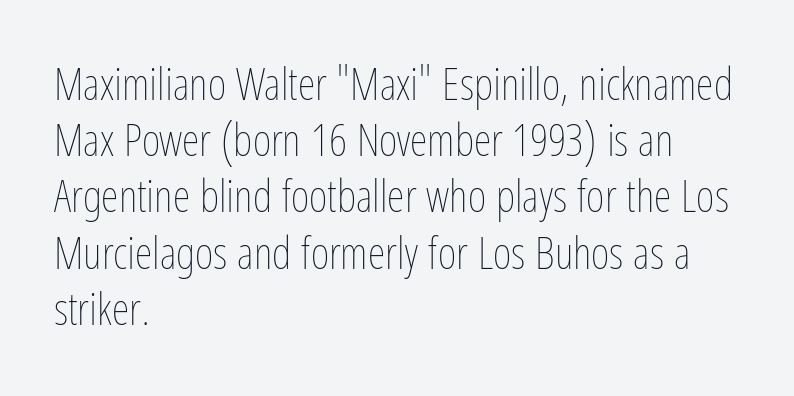
Q: Is the text bold? A: No.
Q: Is the text italic (slanted)? A: No, it is upright.
Q: Is the text underlined? A: No.
Q: How is the paragraph aligned? A: Left-aligned.
Q: Is the spacing between letters normal or unusually wide? A: Normal.
Q: Is the spacing between lines tight, normal or loose? A: Normal.
Q: Width (condensed, normal, or wide)? A: Condensed.
Q: Stroke contrast? A: Low.
Q: x-height? A: Medium.
Q: Monospaced? A: No.
